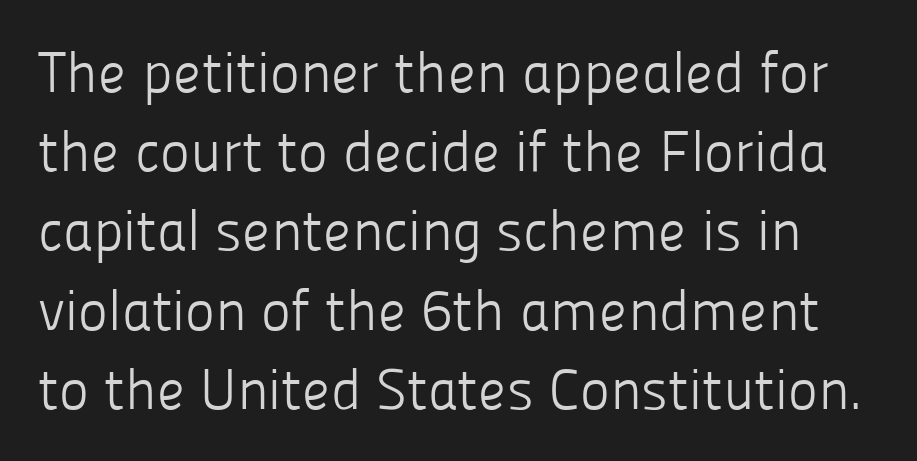
Q: Is the text bold? A: No.
Q: Is the text italic (slanted)? A: No, it is upright.
Q: Is the typeface a serif or a sans-serif typeface? A: Sans-serif.
Q: Is the text underlined? A: No.
Q: Is the spacing between letters normal or unusually wide? A: Normal.
Q: Is the spacing between lines tight, normal or loose? A: Normal.
Q: Width (condensed, normal, or wide)? A: Normal.
Q: Stroke contrast? A: Low.
Q: x-height? A: Medium.
Q: Monospaced? A: No.
